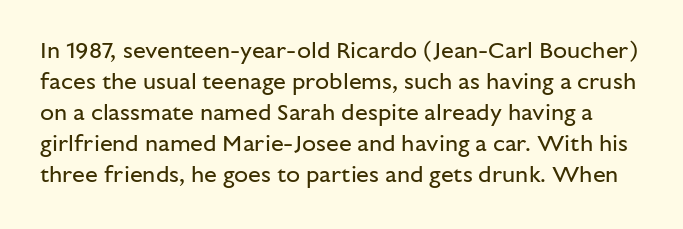
Q: Is the text bold? A: No.
Q: Is the text italic (slanted)? A: No, it is upright.
Q: Is the text underlined? A: No.
Q: Is the spacing between letters normal or unusually wide? A: Normal.
Q: Is the spacing between lines tight, normal or loose? A: Normal.
